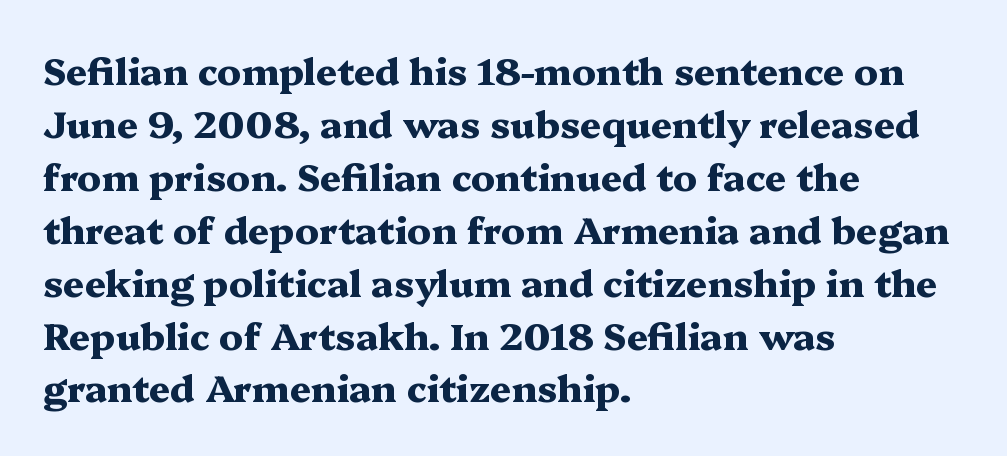
The image shows 37 px heavy, wide serif type, upright; set left-aligned, normal line spacing (1.43x), normal letter spacing, not underlined; medium stroke contrast and a medium x-height.
